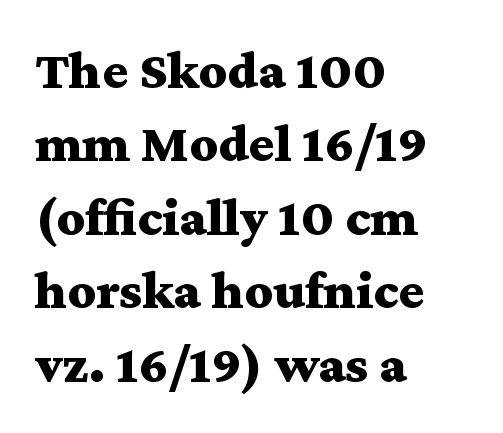
The passage is arranged the way most books set body copy — flush left. The sample has been set heavy, in full bold. In terms of posture, this sample is upright. Each new line begins a customary step beneath the previous one. Unlike a clean sans, this face finishes its strokes with serifs.
